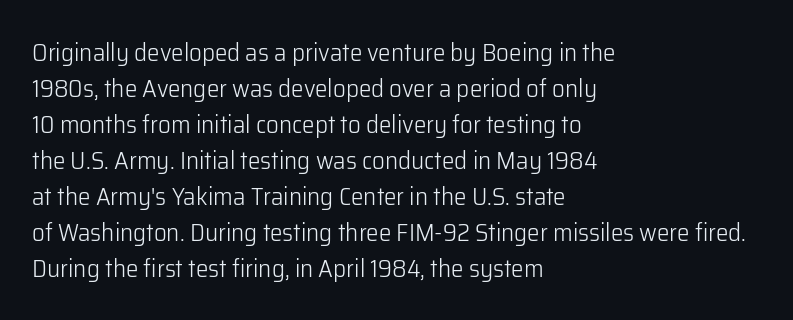
The rendering anchors every line to the left-hand side. Words appear dense and cohesive because spacing is normal. Does the leading feel generous? No, just average. A quiet, ordinary-to-light weight characterises the typeface.
